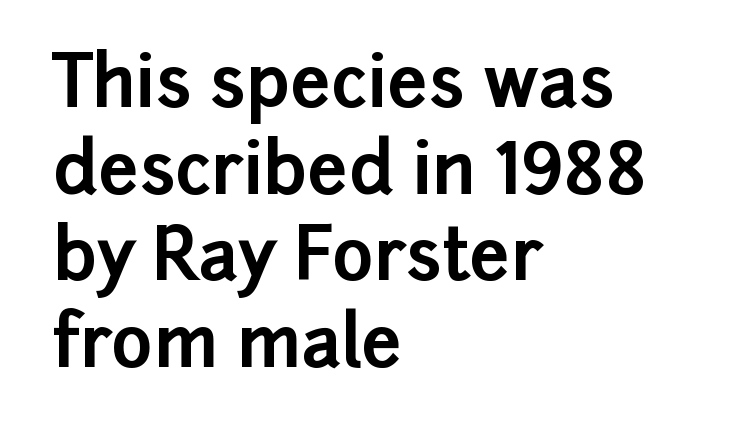
The image shows 71 px bold sans-serif type, upright; set left-aligned, line spacing 1.22x, normal letter spacing, not underlined; low stroke contrast and a medium x-height.
